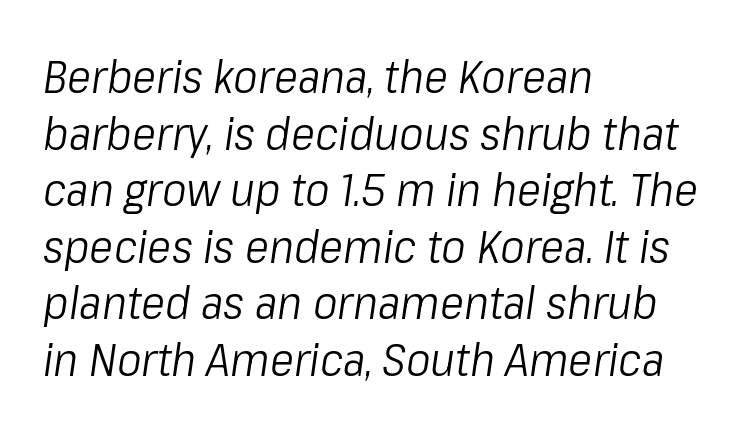
Visually the block forms a straight wall on the left and a jagged coastline on the right. The foot of each line stays bare and open. Every character sits at an angle, as italics do. A typesetter would call this proportional, since set widths differ per character. These lines keep a tight, regular rhythm from letter to letter.
